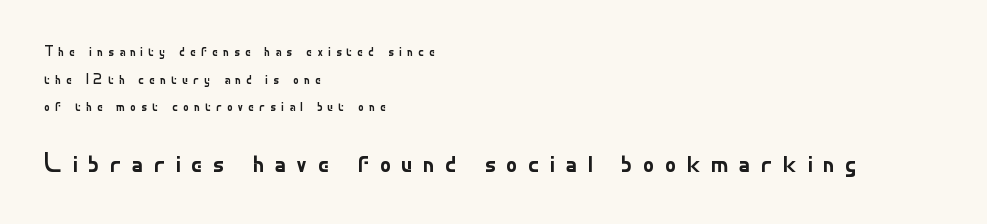
Successive baselines arrive slowly, with a big drop between each. No word sits above an underline. No extra ink here — the face is not bold. The letterforms stand isolated, each surrounded by extra space. Is the lower block the larger one? Yes — the lower block carries the bigger type. Look at the bottom of the vertical strokes: they stop flat, with no serifs.
